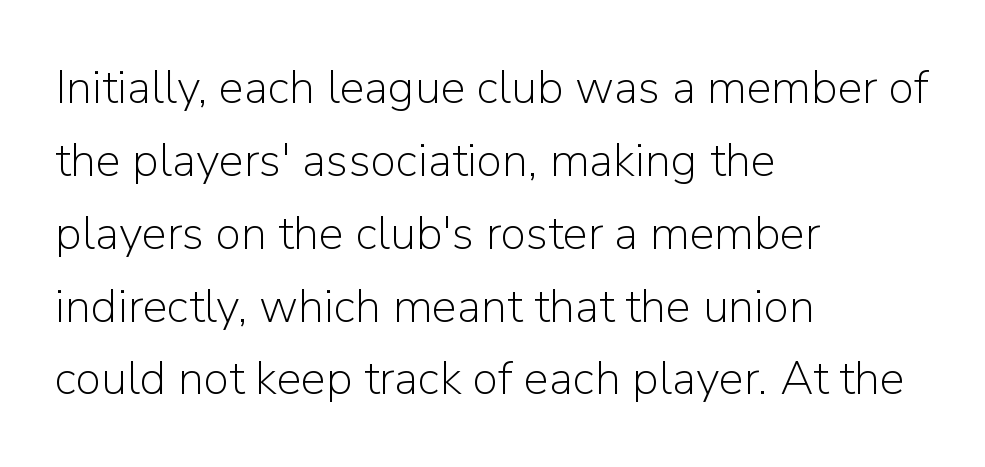
{"serif": "no", "italic": "no", "bold": "no", "weight": "light", "width": "normal", "stroke_contrast": "low", "x_height": "medium", "monospaced": "no", "underline": "no", "align": "left", "line_spacing": "normal", "line_spacing_ratio": 1.55, "letter_spacing": "normal", "letter_spacing_em": 0.0, "glyph_px": 47}
